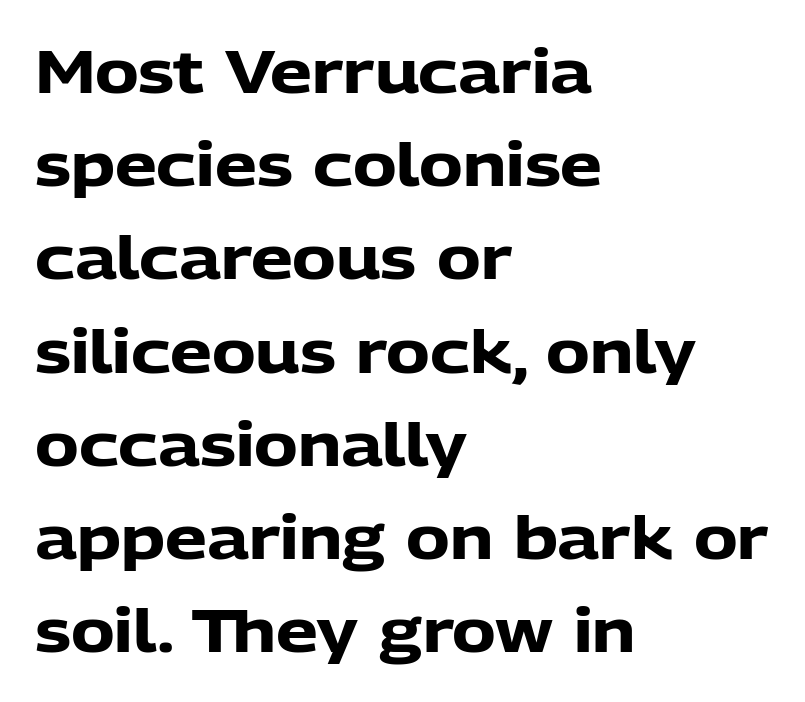
Leading matches the norm, producing a regular column. Beneath every word, the page is bare. A classic flush-left, rag-right setting is used for this passage. This sample uses an upright cut, with every glyph sitting square on the baseline.
